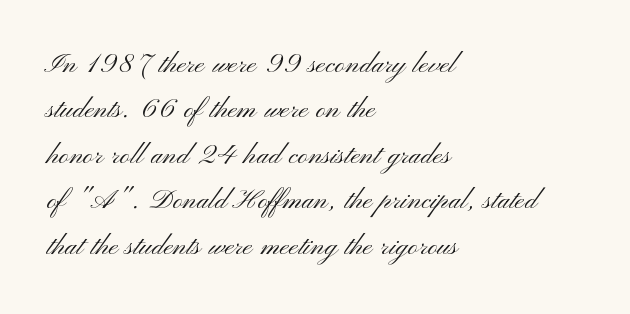
Q: Is the text bold? A: No.
Q: Is the text italic (slanted)? A: Yes.
Q: Is the typeface a serif or a sans-serif typeface? A: Sans-serif.
Q: Is the text underlined? A: No.
Q: How is the paragraph aligned? A: Left-aligned.
Q: Is the spacing between letters normal or unusually wide? A: Normal.
Q: Is the spacing between lines tight, normal or loose? A: Normal.
Q: Width (condensed, normal, or wide)? A: Wide.
Q: Stroke contrast? A: Medium.
Q: x-height? A: Small.
Q: Monospaced? A: No.
